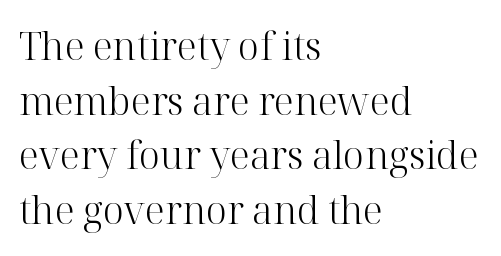
Q: Is the text bold? A: No.
Q: Is the text italic (slanted)? A: No, it is upright.
Q: Is the typeface a serif or a sans-serif typeface? A: Serif.
Q: Is the text underlined? A: No.
Q: How is the paragraph aligned? A: Left-aligned.
Q: Is the spacing between letters normal or unusually wide? A: Normal.
Q: Is the spacing between lines tight, normal or loose? A: Normal.
Q: Width (condensed, normal, or wide)? A: Normal.
Q: Stroke contrast? A: High.
Q: x-height? A: Medium.
Q: Monospaced? A: No.
